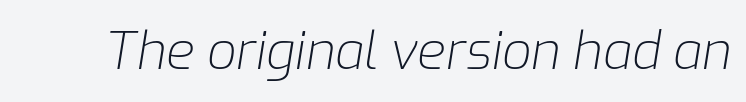
Q: Is the text bold? A: No.
Q: Is the text italic (slanted)? A: Yes, it leans right by about 9 degrees.
Q: Is the text underlined? A: No.
Q: Is the spacing between letters normal or unusually wide? A: Normal.
Q: Width (condensed, normal, or wide)? A: Normal.
Q: Stroke contrast? A: Low.
Q: x-height? A: Medium.
Q: Monospaced? A: No.
